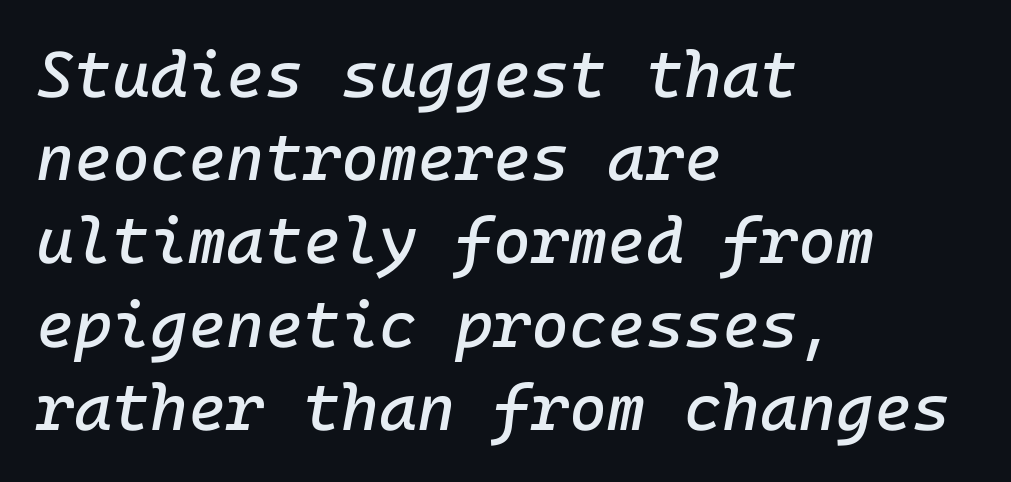
Is there much room between lines? A standard amount, neither cramped nor airy. A bare baseline throughout the passage. This is oblique type, the kind used for emphasis or titles. The line texture is even and compact thanks to regular tracking.
